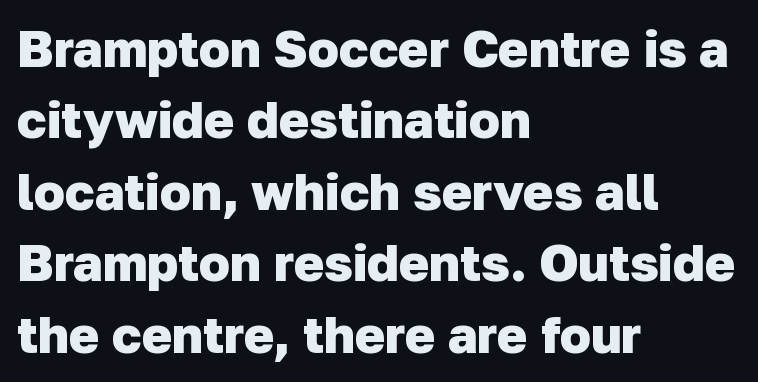
Descenders are the only things crossing below the line. A typesetter would call this zero additional tracking. Honestly, the row spacing looks completely unremarkable. Grotesque or geometric, the face here clearly has no serifs. Chunky letters — that's bold for sure.
